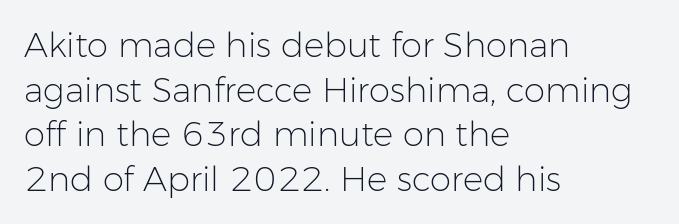
{"serif": "no", "italic": "no", "bold": "no", "weight": "light", "width": "normal", "stroke_contrast": "low", "x_height": "medium", "monospaced": "no", "underline": "no", "align": "left", "line_spacing": "normal", "line_spacing_ratio": 1.31, "letter_spacing": "normal", "letter_spacing_em": 0.0, "glyph_px": 34}
